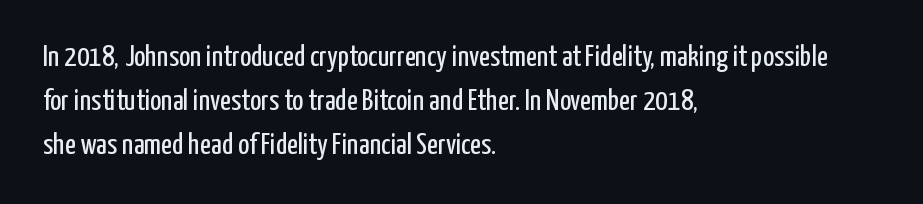
The image shows 30 px regular-weight, condensed sans-serif type, upright; set left-aligned, normal line spacing (1.47x), normal letter spacing, not underlined; low stroke contrast and a medium x-height.
